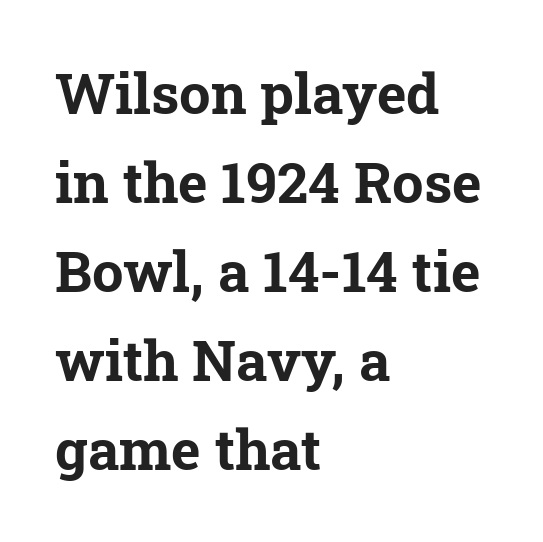
{"serif": "yes", "bold": "yes", "weight": "bold", "width": "normal", "stroke_contrast": "low", "x_height": "medium", "monospaced": "no", "underline": "no", "align": "left", "line_spacing": "normal", "line_spacing_ratio": 1.59, "letter_spacing": "normal", "letter_spacing_em": 0.0, "glyph_px": 56}
